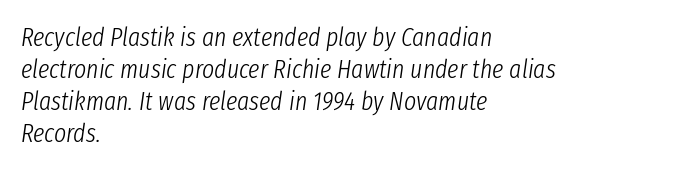
The image shows 26 px text type, italic (leaning right); set left-aligned, line spacing 1.23x, normal letter spacing, not underlined.
